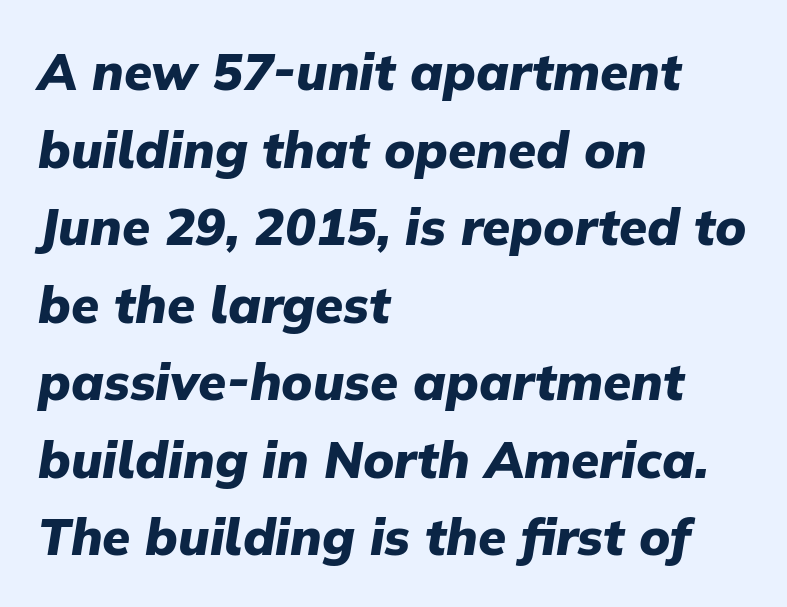
{"italic": "yes", "lean": "right", "slant_degrees": 9, "bold": "yes", "weight": "heavy", "width": "normal", "stroke_contrast": "low", "x_height": "medium", "monospaced": "no", "underline": "no", "align": "left", "line_spacing": "normal", "line_spacing_ratio": 1.52, "letter_spacing": "normal", "letter_spacing_em": 0.0, "glyph_px": 51}
